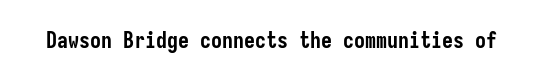
Q: Is the text bold? A: Yes.
Q: Is the text italic (slanted)? A: No, it is upright.
Q: Is the text underlined? A: No.
Q: Is the spacing between letters normal or unusually wide? A: Normal.
